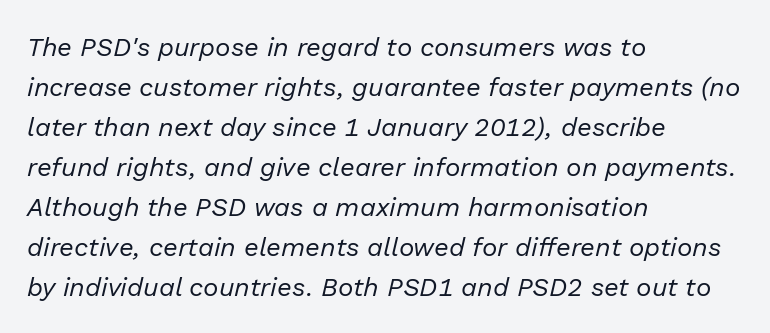
Weight: in the light-to-regular range. The typography opts for an oblique posture over an upright one. These lines sit exactly where default settings would place them. Short note: letters normally spaced. The area under the type is left untouched. Teacher's note: observe the even left margin — that is flush-left alignment.
